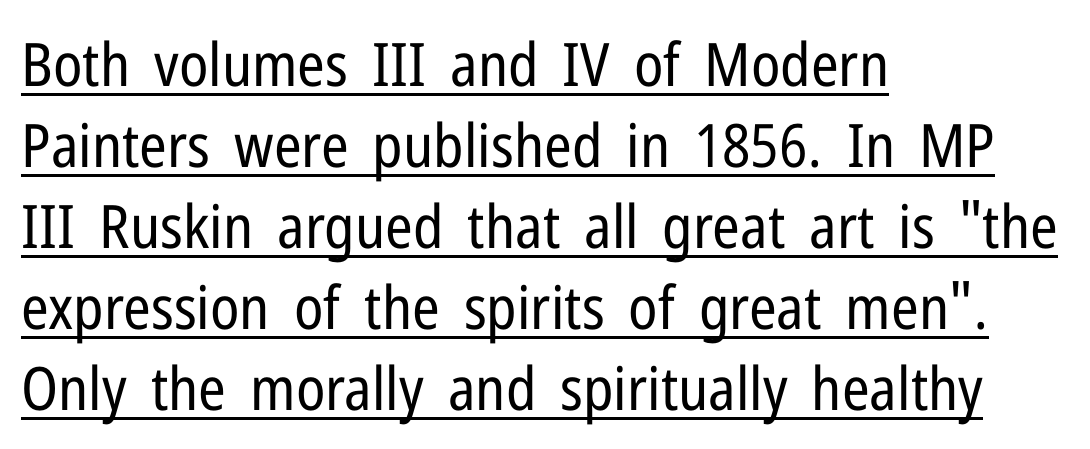
The image shows 60 px regular-weight, condensed sans-serif type, upright; set left-aligned, normal line spacing (1.35x), normal letter spacing, underlined; low stroke contrast and a medium x-height.
